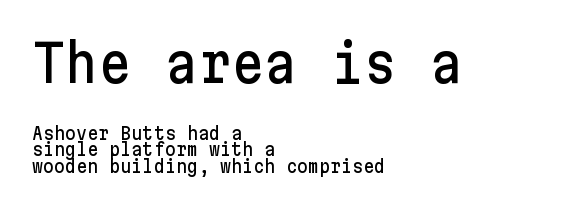
{"serif": "no", "italic": "no", "width": "normal", "stroke_contrast": "low", "x_height": "medium", "underline": "no", "align": "left", "line_spacing": "tight", "line_spacing_ratio": 0.98, "letter_spacing": "normal", "letter_spacing_em": 0.0, "larger_block": "first", "size_ratio": 3.0, "glyph_px": 51}
